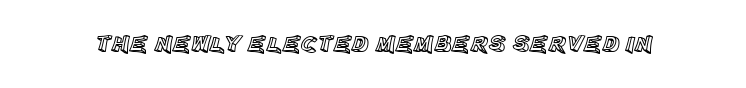
Observe the ordinary spacing: letters are neighbours, not strangers. Underline: absent.
